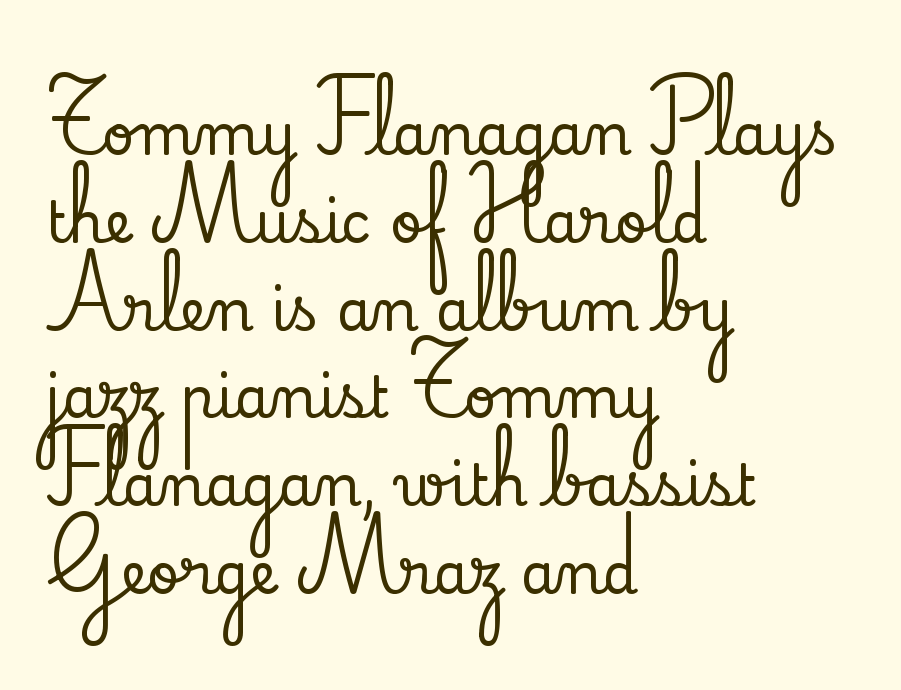
In terms of letterspacing, this is plain default setting. Type without underlining. The letters stand straight up with perfectly vertical stems. Do the characters align in a grid? No, the font is proportional. The glyphs in this specimen are seriffed. What's the leading like? Ordinary, nothing unusual.
